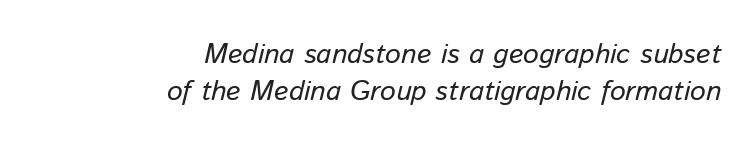
The image shows 28 px regular-weight type, italic (leaning right); set right-aligned, normal line spacing (1.32x), normal letter spacing, not underlined; low stroke contrast and a medium x-height.
